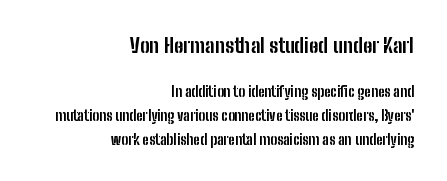
Q: Is the text bold? A: Yes.
Q: Is the text italic (slanted)? A: No, it is upright.
Q: Is the text underlined? A: No.
Q: How is the paragraph aligned? A: Right-aligned.
Q: Is the spacing between letters normal or unusually wide? A: Normal.
Q: Is the spacing between lines tight, normal or loose? A: Normal.
Q: Which block of text is set in a larger size, the first (top) or the second (bottom)? A: The first (top) one.
